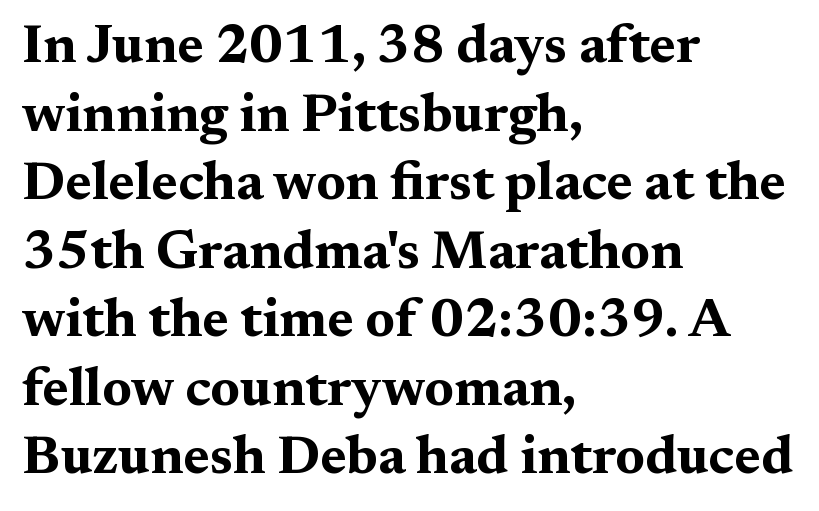
{"serif": "yes", "italic": "no", "bold": "yes", "weight": "bold", "width": "wide", "stroke_contrast": "medium", "x_height": "medium", "monospaced": "no", "underline": "no", "align": "left", "line_spacing": "normal", "line_spacing_ratio": 1.27, "letter_spacing": "normal", "letter_spacing_em": 0.0, "glyph_px": 54}
